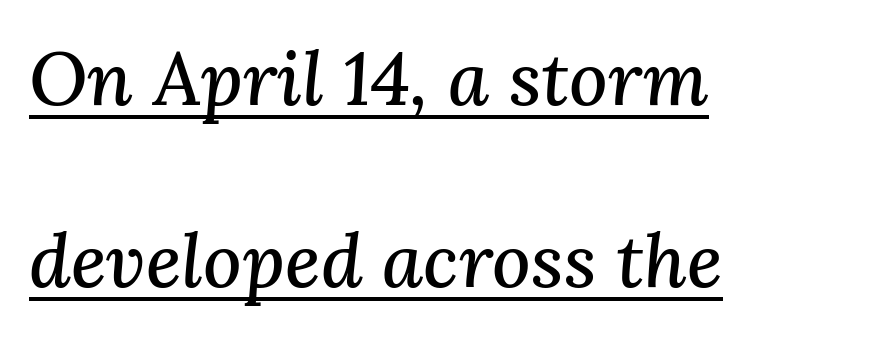
{"serif": "yes", "italic": "yes", "lean": "right", "slant_degrees": 3, "width": "normal", "stroke_contrast": "medium", "x_height": "medium", "monospaced": "no", "underline": "yes", "align": "left", "line_spacing": "loose", "line_spacing_ratio": 2.43, "letter_spacing": "normal", "letter_spacing_em": 0.0, "glyph_px": 75}
